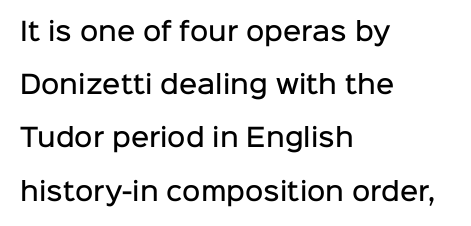
This is moderately heavy type, rendered in semibold. Ascenders rise straight up at ninety degrees. Between one letter and the next there's only the usual sliver of space. Students, observe: this is what heavily led, spacious text looks like. The baseline area is clear.
